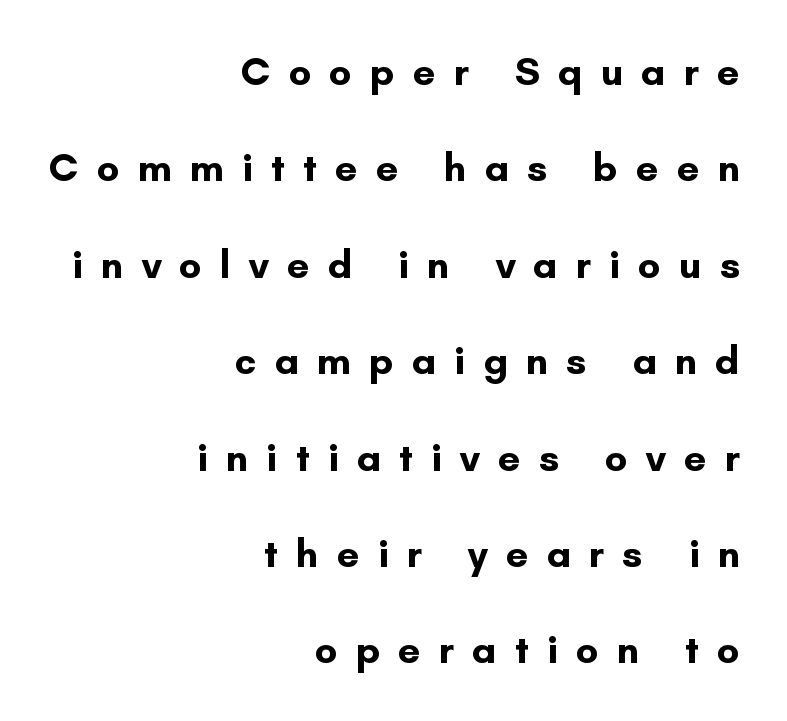
Q: Is the text bold? A: Yes.
Q: Is the text italic (slanted)? A: No, it is upright.
Q: Is the typeface a serif or a sans-serif typeface? A: Sans-serif.
Q: Is the text underlined? A: No.
Q: How is the paragraph aligned? A: Right-aligned.
Q: Is the spacing between letters normal or unusually wide? A: Unusually wide.
Q: Is the spacing between lines tight, normal or loose? A: Loose.
Q: Width (condensed, normal, or wide)? A: Normal.
Q: Stroke contrast? A: Low.
Q: x-height? A: Small.
Q: Monospaced? A: No.
